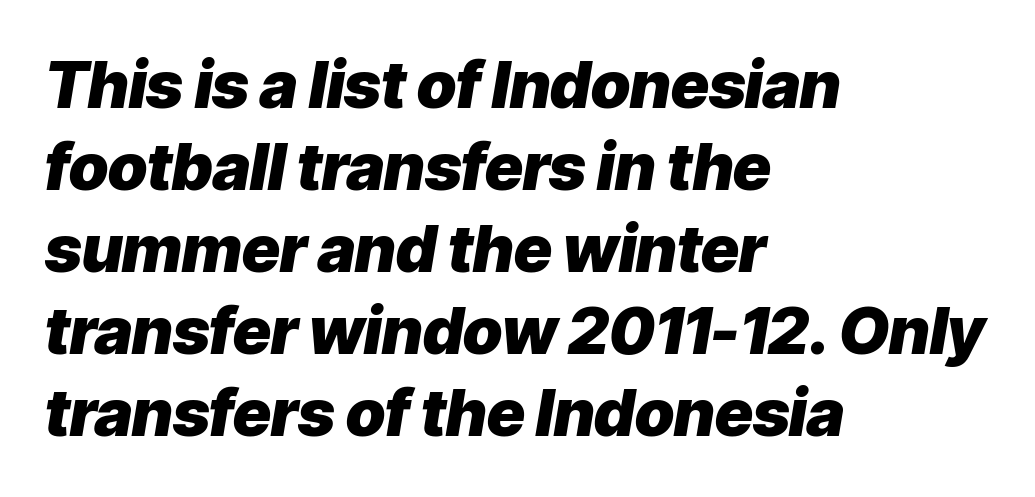
The image shows 65 px heavy type, italic (leaning right); set left-aligned, normal line spacing (1.26x), normal letter spacing, not underlined; low stroke contrast and a medium x-height.
